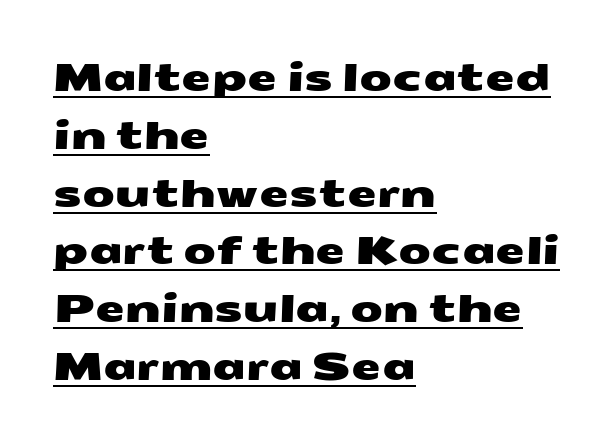
The image shows 38 px wide sans-serif type; set left-aligned, normal line spacing (1.52x), normal letter spacing, underlined; medium stroke contrast and a medium x-height.
